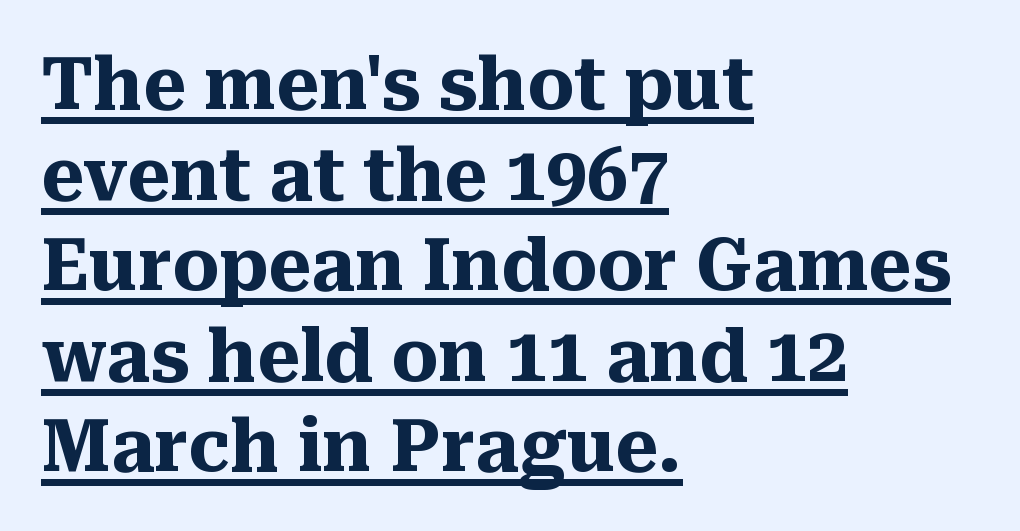
Q: Is the text bold? A: Yes.
Q: Is the text italic (slanted)? A: No, it is upright.
Q: Is the typeface a serif or a sans-serif typeface? A: Serif.
Q: Is the text underlined? A: Yes.
Q: How is the paragraph aligned? A: Left-aligned.
Q: Is the spacing between letters normal or unusually wide? A: Normal.
Q: Width (condensed, normal, or wide)? A: Normal.
Q: Stroke contrast? A: Medium.
Q: x-height? A: Medium.
Q: Monospaced? A: No.
